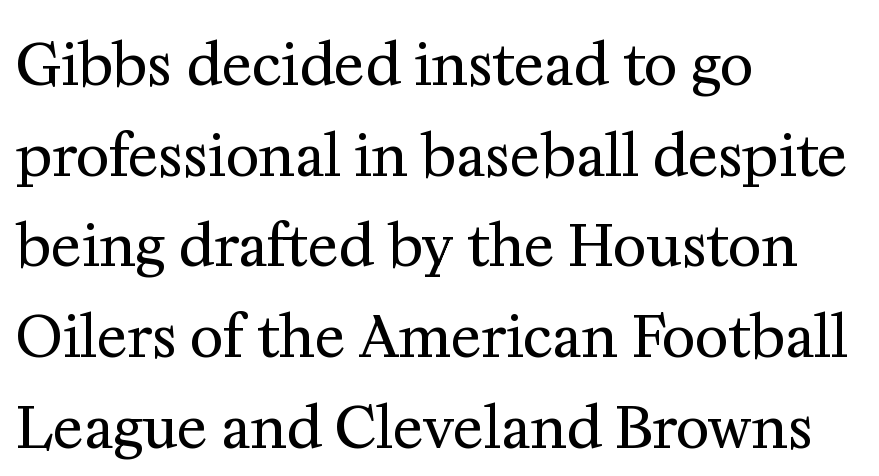
The image shows 57 px regular-weight serif type, upright; set left-aligned, normal line spacing (1.59x), normal letter spacing, not underlined; medium stroke contrast and a medium x-height.
